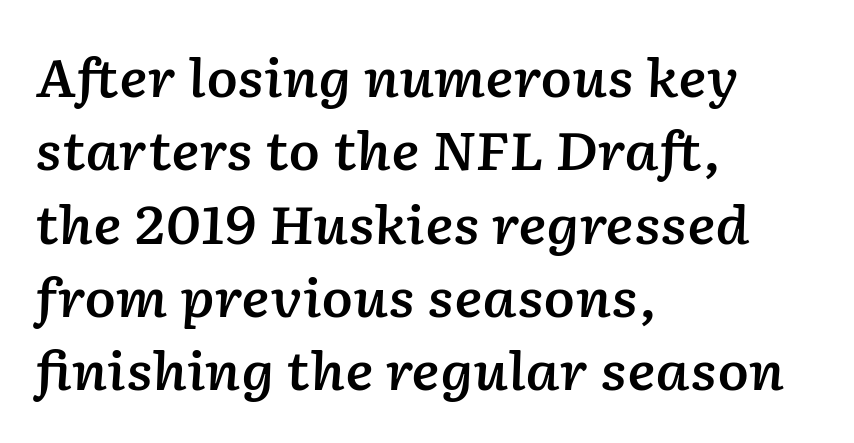
{"italic": "yes", "lean": "right", "slant_degrees": 2, "bold": "semi", "weight": "semibold", "width": "normal", "stroke_contrast": "low", "x_height": "medium", "monospaced": "no", "underline": "no", "align": "left", "line_spacing": "normal", "line_spacing_ratio": 1.41, "letter_spacing": "normal", "letter_spacing_em": 0.0, "glyph_px": 52}
